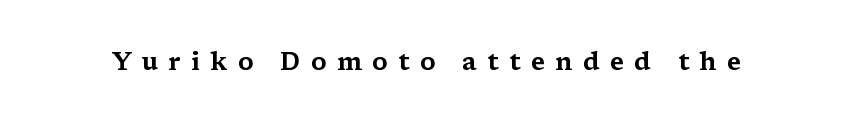
Q: Is the text italic (slanted)? A: No, it is upright.
Q: Is the text underlined? A: No.
Q: Is the spacing between letters normal or unusually wide? A: Unusually wide.
